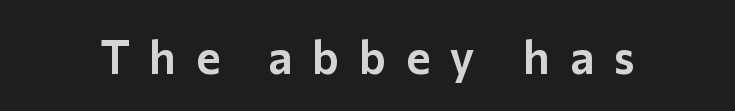
{"serif": "no", "italic": "no", "width": "normal", "stroke_contrast": "low", "x_height": "medium", "monospaced": "no", "underline": "no", "letter_spacing": "wide", "letter_spacing_em": 0.43, "glyph_px": 46}
